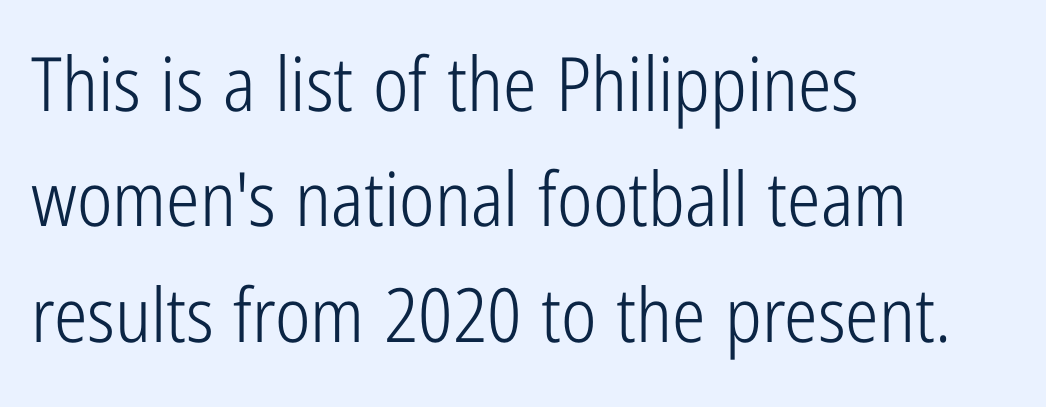
{"serif": "no", "italic": "no", "bold": "no", "weight": "light", "width": "condensed", "stroke_contrast": "low", "x_height": "medium", "monospaced": "no", "underline": "no", "align": "left", "line_spacing": "normal", "line_spacing_ratio": 1.54, "letter_spacing": "normal", "letter_spacing_em": 0.0, "glyph_px": 75}
